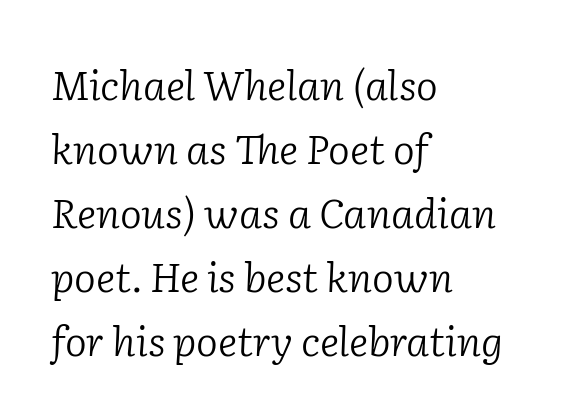
Plain, unruled lines of type. Character widths vary here, with narrow letters taking less room than wide ones. The type is set solid horizontally, with unmodified tracking. A classic flush-left, rag-right setting is used for this passage.
